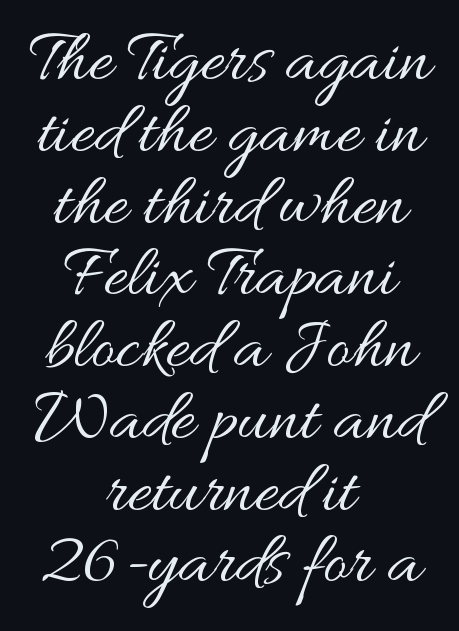
The image shows 74 px regular-weight, wide type; set centered, tight line spacing (0.97x), normal letter spacing, not underlined; medium stroke contrast and a small x-height.
